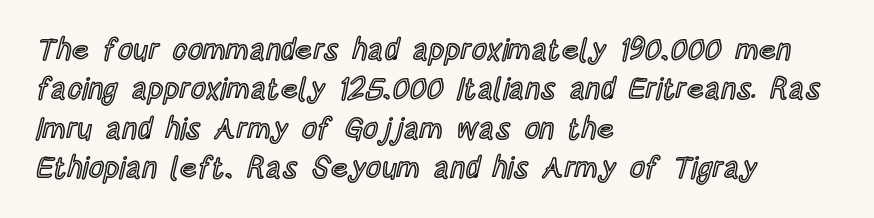
The image shows 30 px condensed type; set left-aligned, normal line spacing (1.31x), normal letter spacing, not underlined; a large x-height.
